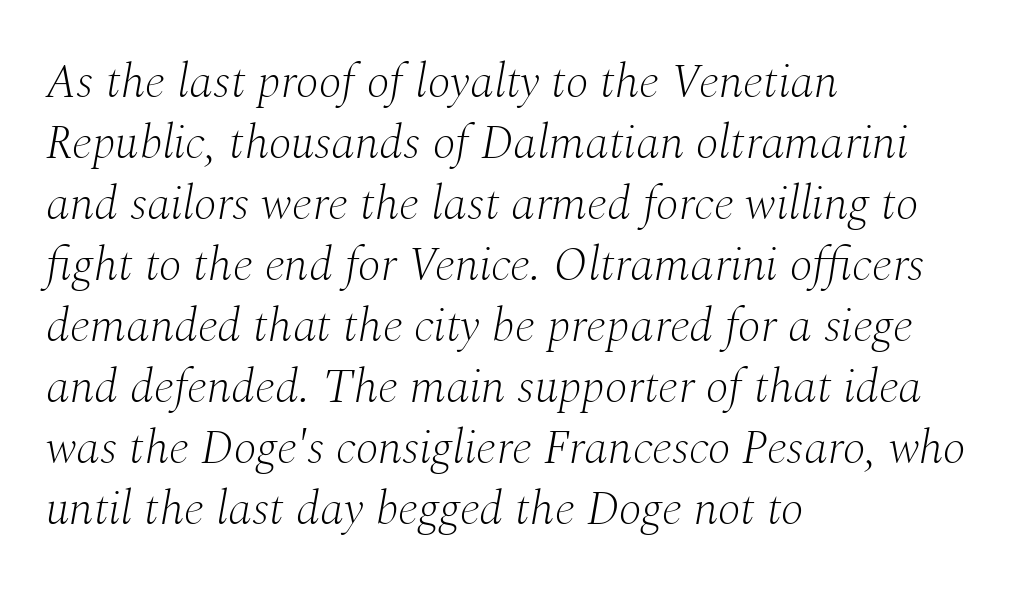
The image shows 48 px light serif type, italic (leaning right); set left-aligned, normal line spacing (1.27x), normal letter spacing, not underlined; medium stroke contrast and a medium x-height.
